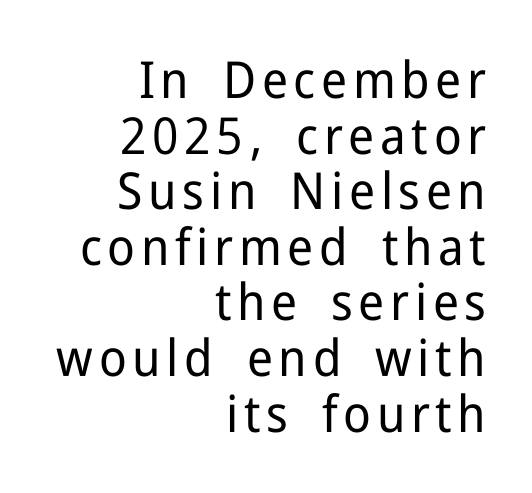
Q: Is the text bold? A: No.
Q: Is the text italic (slanted)? A: No, it is upright.
Q: Is the typeface a serif or a sans-serif typeface? A: Sans-serif.
Q: Is the text underlined? A: No.
Q: How is the paragraph aligned? A: Right-aligned.
Q: Is the spacing between lines tight, normal or loose? A: Tight.
Q: Width (condensed, normal, or wide)? A: Normal.
Q: Stroke contrast? A: Low.
Q: x-height? A: Medium.
Q: Monospaced? A: No.
